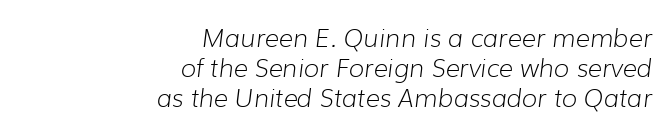
{"italic": "yes", "lean": "right", "slant_degrees": 7, "bold": "no", "underline": "no", "align": "right", "line_spacing_ratio": 1.21, "letter_spacing": "normal", "letter_spacing_em": 0.0, "glyph_px": 25}
